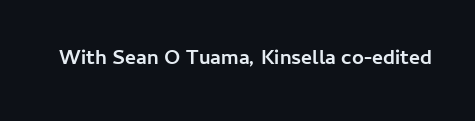
Q: Is the text bold? A: Yes.
Q: Is the text italic (slanted)? A: No, it is upright.
Q: Is the text underlined? A: No.
Q: Is the spacing between letters normal or unusually wide? A: Normal.
